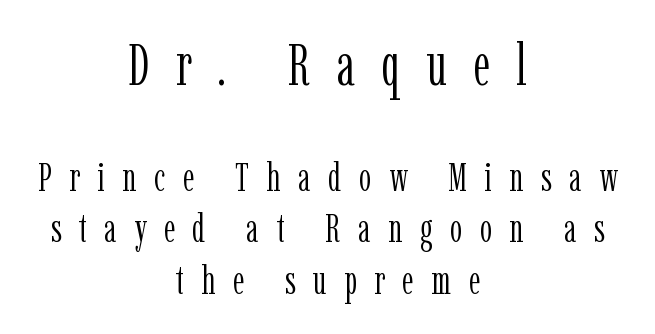
The image shows 58 px light, condensed serif type, upright; set centered, normal line spacing (1.33x), unusually wide letter spacing (+0.45 em), not underlined; the first (top) block is 1.49x larger; low stroke contrast and a medium x-height.
